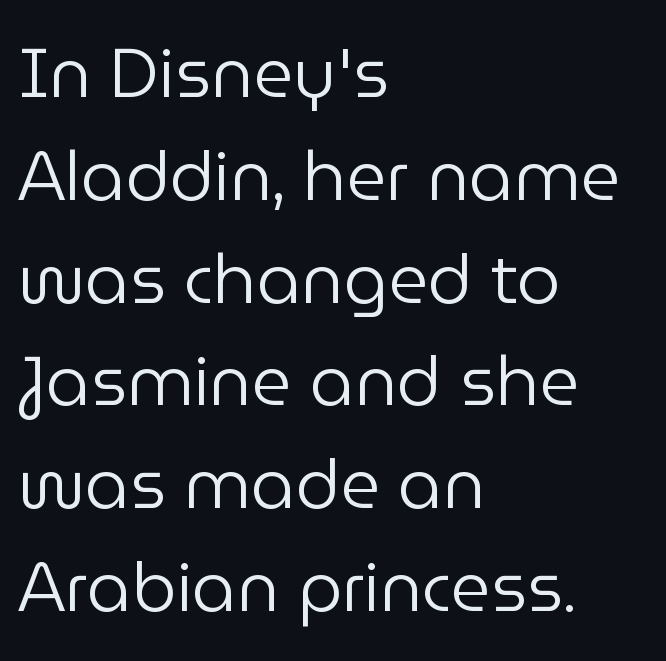
{"serif": "no", "italic": "no", "bold": "no", "weight": "regular", "width": "normal", "stroke_contrast": "low", "x_height": "medium", "monospaced": "no", "underline": "no", "align": "left", "line_spacing": "normal", "line_spacing_ratio": 1.49, "letter_spacing": "normal", "letter_spacing_em": 0.0, "glyph_px": 69}
